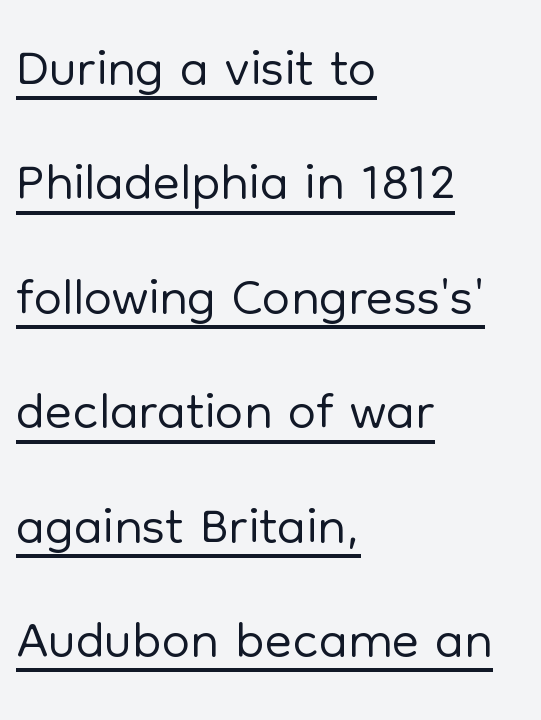
The image shows 80 px light sans-serif type, upright; set left-aligned, normal line spacing (1.43x), normal letter spacing, underlined; low stroke contrast and a medium x-height.
